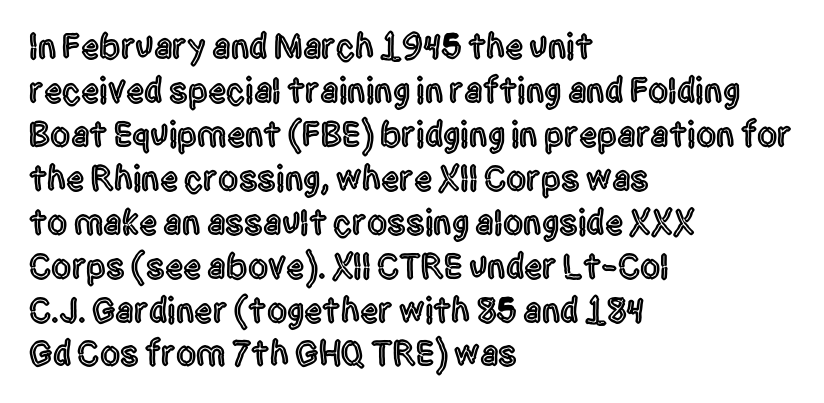
Q: Is the text italic (slanted)? A: No, it is upright.
Q: Is the typeface a serif or a sans-serif typeface? A: Sans-serif.
Q: Is the text underlined? A: No.
Q: How is the paragraph aligned? A: Left-aligned.
Q: Is the spacing between letters normal or unusually wide? A: Normal.
Q: Width (condensed, normal, or wide)? A: Condensed.
Q: x-height? A: Large.
Q: Monospaced? A: No.
